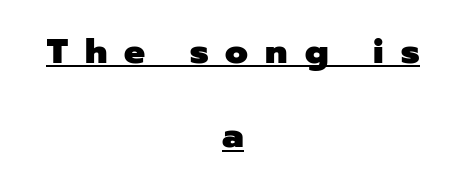
The image shows 35 px heavy sans-serif type, upright; set centered, loose line spacing (2.41x), unusually wide letter spacing (+0.49 em), underlined; low stroke contrast and a medium x-height.
